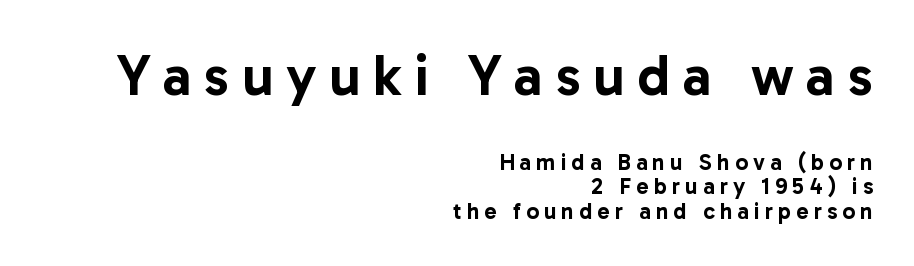
{"serif": "no", "italic": "no", "width": "normal", "stroke_contrast": "low", "x_height": "medium", "monospaced": "no", "underline": "no", "align": "right", "line_spacing": "tight", "line_spacing_ratio": 1.07, "letter_spacing": "wide", "letter_spacing_em": 0.22, "larger_block": "first", "size_ratio": 2.48, "glyph_px": 57}
